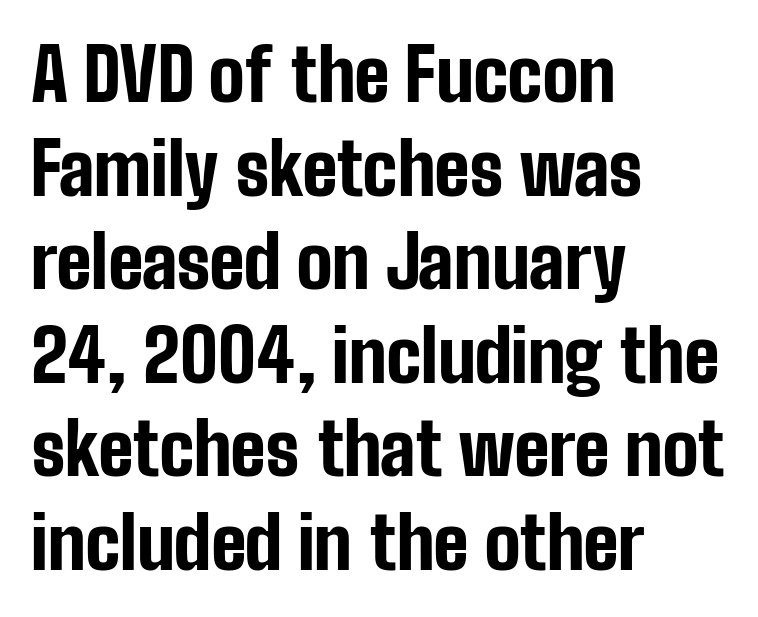
{"serif": "no", "italic": "no", "bold": "yes", "weight": "bold", "width": "condensed", "stroke_contrast": "low", "x_height": "medium", "monospaced": "no", "underline": "no", "align": "left", "line_spacing": "normal", "line_spacing_ratio": 1.3, "letter_spacing": "normal", "letter_spacing_em": 0.0, "glyph_px": 72}
